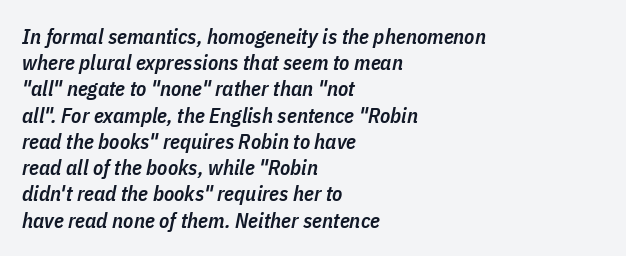
You can tell it's italic because the verticals aren't actually vertical. In terms of weight, the rendering is demibold, just under bold. Here the glyphs are tracked normally, forming tight word shapes. No word sits above an underline. Horizontally, the lines are justified to the leading edge only. The block of text has a typical density, with ordinary space between rows.
